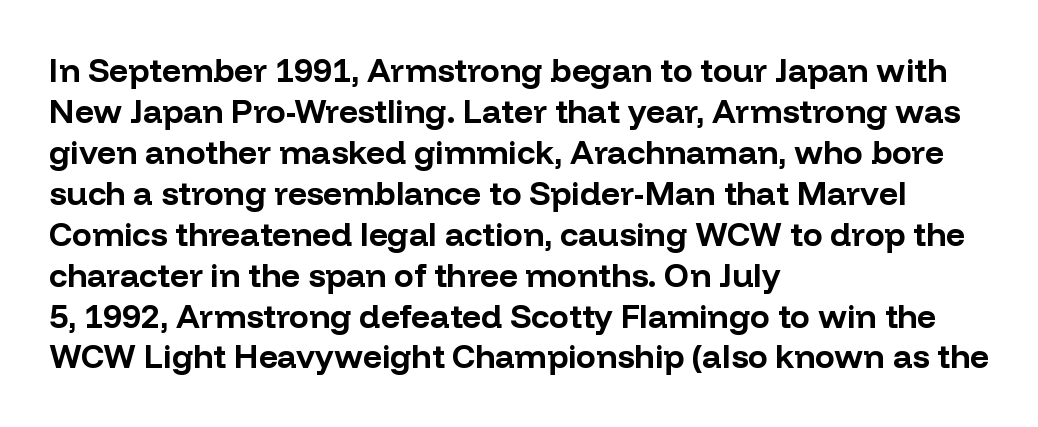
The passage shown is not underscored anywhere. Emphasis by weight is at full strength: bold. Glyph-to-glyph distance matches everyday printed text. Here the designer chose a conventional face with non-uniform glyph widths. This is the regular roman posture of the typeface.
